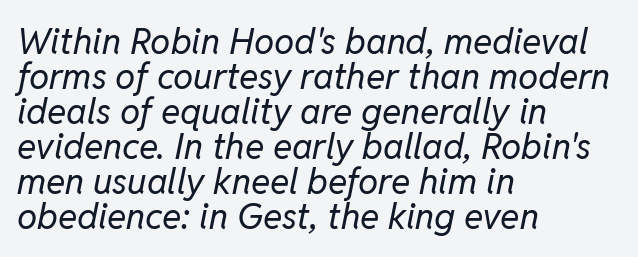
The image shows 36 px regular-weight type, italic (leaning right); set left-aligned, tight line spacing (0.97x), normal letter spacing, not underlined; low stroke contrast and a medium x-height.
